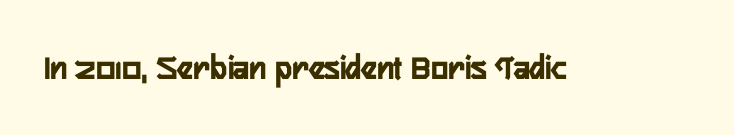
{"serif": "no", "italic": "no", "bold": "yes", "weight": "semibold", "width": "condensed", "stroke_contrast": "low", "x_height": "medium", "monospaced": "no", "underline": "no", "letter_spacing": "normal", "letter_spacing_em": 0.0, "glyph_px": 36}
